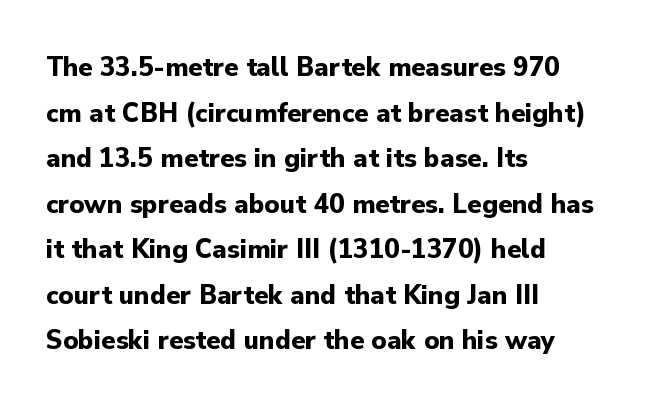
The image shows 29 px bold sans-serif type, upright; set left-aligned, normal line spacing (1.57x), normal letter spacing, not underlined; low stroke contrast and a small x-height.
